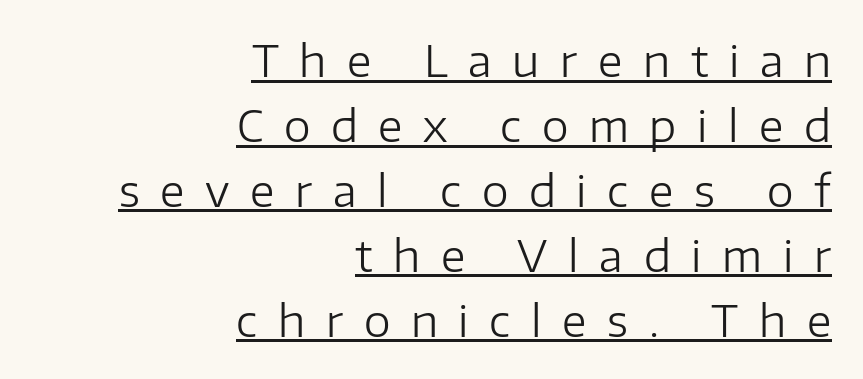
The image shows 43 px regular-weight sans-serif type, upright; set right-aligned, normal line spacing (1.51x), unusually wide letter spacing (+0.48 em), underlined; low stroke contrast and a medium x-height.
